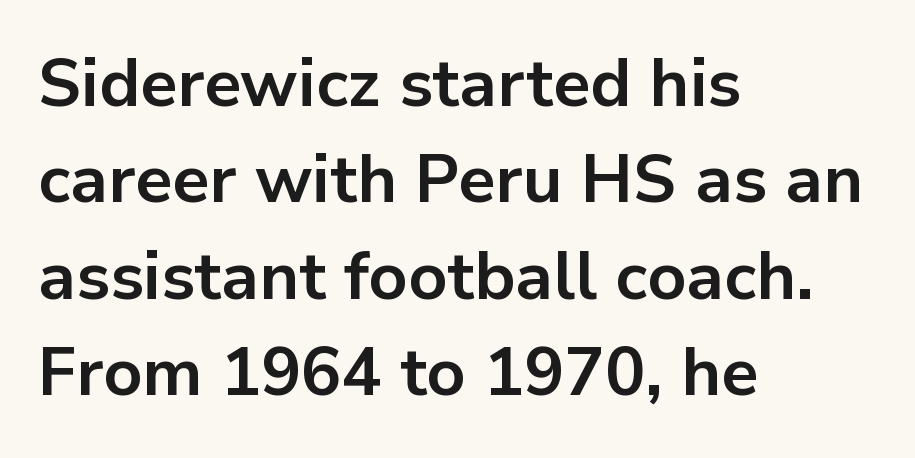
Q: Is the text bold? A: Yes.
Q: Is the text italic (slanted)? A: No, it is upright.
Q: Is the typeface a serif or a sans-serif typeface? A: Sans-serif.
Q: Is the text underlined? A: No.
Q: How is the paragraph aligned? A: Left-aligned.
Q: Is the spacing between letters normal or unusually wide? A: Normal.
Q: Is the spacing between lines tight, normal or loose? A: Normal.
Q: Width (condensed, normal, or wide)? A: Normal.
Q: Stroke contrast? A: Low.
Q: x-height? A: Medium.
Q: Monospaced? A: No.
